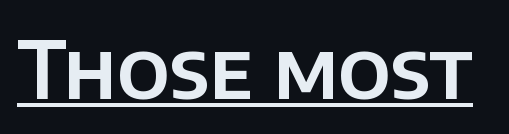
The image shows 79 px sans-serif type, upright; set normal letter spacing, underlined; low stroke contrast and a large x-height.
